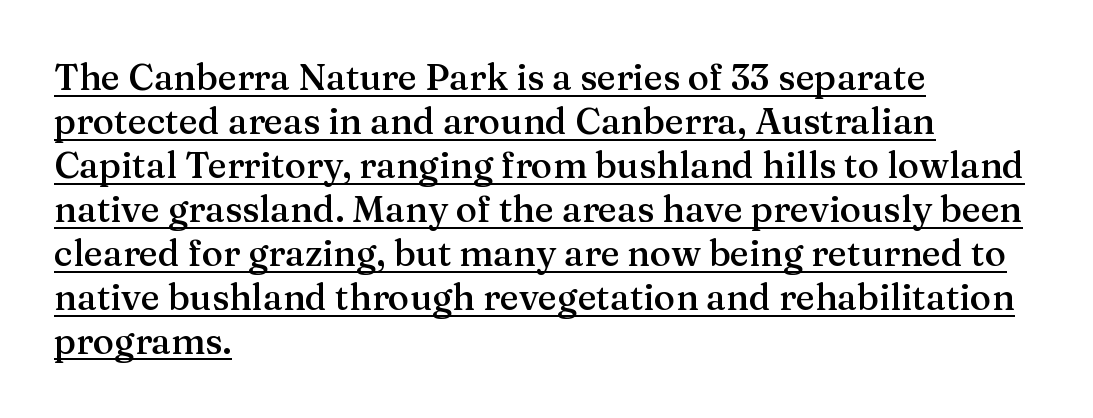
The image shows 36 px semibold serif type, upright; set left-aligned, line spacing 1.22x, normal letter spacing, underlined; medium stroke contrast and a medium x-height.
